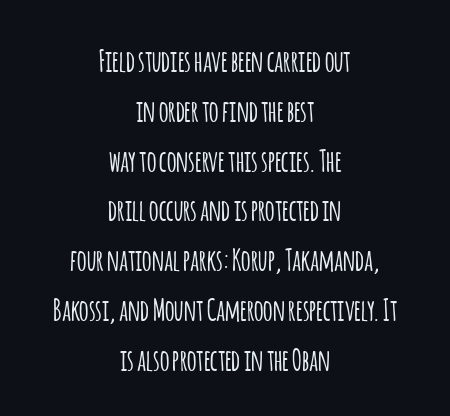
{"serif": "no", "italic": "no", "width": "condensed", "stroke_contrast": "low", "x_height": "large", "monospaced": "no", "underline": "no", "align": "center", "line_spacing": "normal", "line_spacing_ratio": 1.66, "letter_spacing": "normal", "letter_spacing_em": 0.0, "glyph_px": 30}
